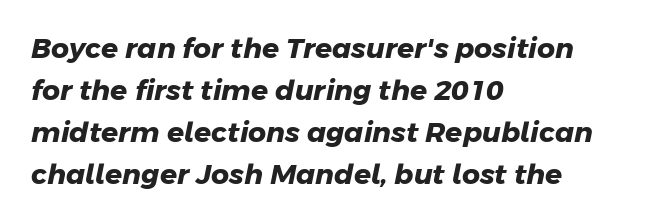
{"serif": "no", "bold": "yes", "weight": "heavy", "width": "normal", "stroke_contrast": "low", "x_height": "medium", "monospaced": "no", "underline": "no", "align": "left", "line_spacing": "normal", "line_spacing_ratio": 1.5, "letter_spacing": "normal", "letter_spacing_em": 0.0, "glyph_px": 28}
